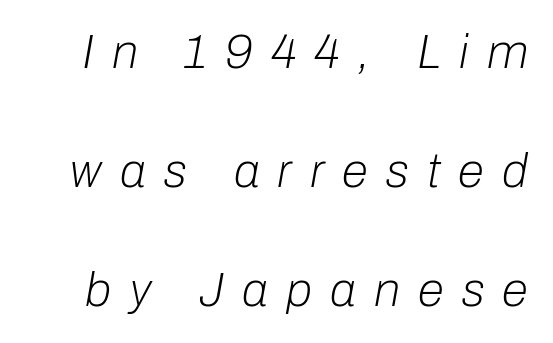
Q: Is the text bold? A: No.
Q: Is the text italic (slanted)? A: Yes, it leans right by about 10 degrees.
Q: Is the text underlined? A: No.
Q: Is the spacing between letters normal or unusually wide? A: Unusually wide.
Q: Is the spacing between lines tight, normal or loose? A: Loose.
Q: Width (condensed, normal, or wide)? A: Normal.
Q: Stroke contrast? A: Low.
Q: x-height? A: Medium.
Q: Monospaced? A: No.
